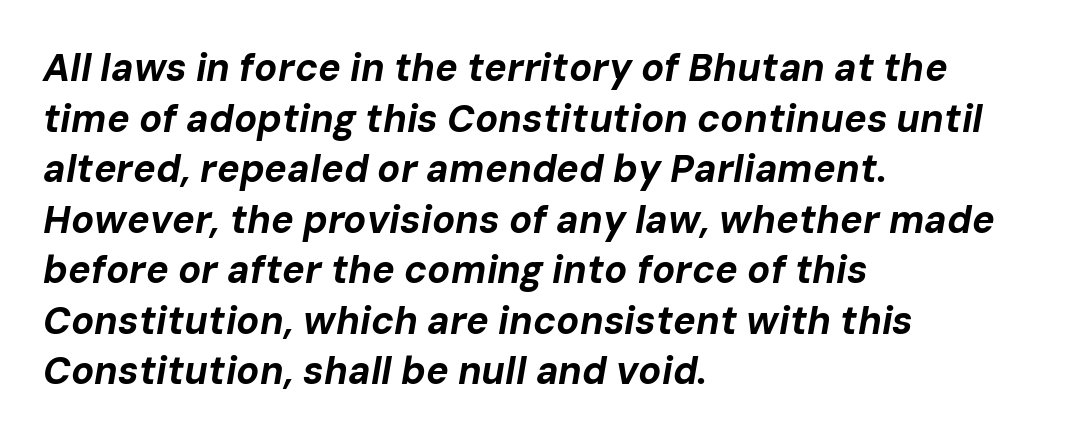
Leading matches the norm, producing a regular column. Left-aligned paragraph, ragged on the right. Bare-footed words on every line. Think of a printed novel: that variable character pitch is what you see here. Bold? Absolutely — the strokes are thick and heavy.
